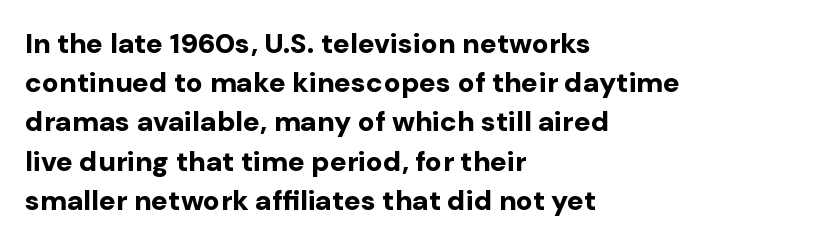
The image shows 28 px bold sans-serif type, upright; set left-aligned, normal line spacing (1.4x), normal letter spacing, not underlined; low stroke contrast and a medium x-height.
